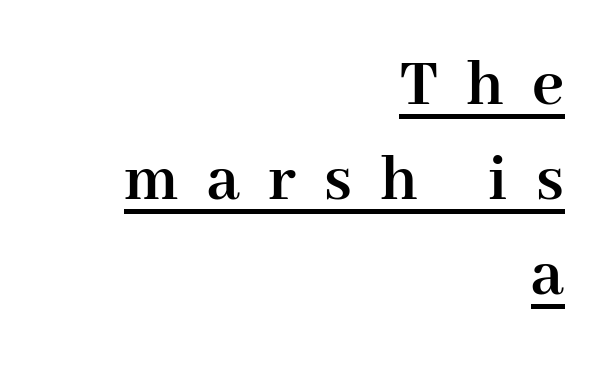
The image shows 69 px semibold serif type, upright; set right-aligned, normal line spacing (1.38x), unusually wide letter spacing (+0.41 em), underlined; high stroke contrast and a medium x-height.
